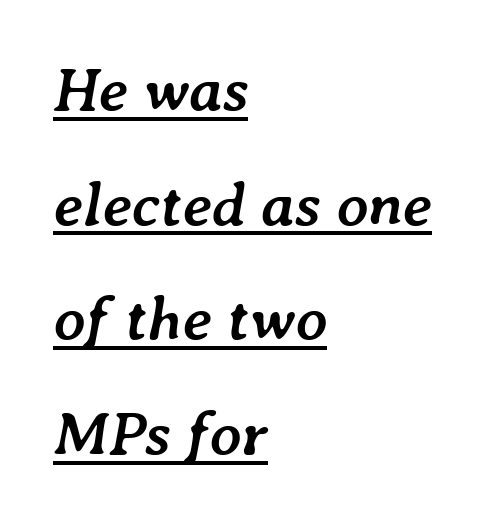
The image shows 62 px semibold type, italic (leaning right); set left-aligned, line spacing 1.85x, normal letter spacing, underlined; low stroke contrast and a medium x-height.
